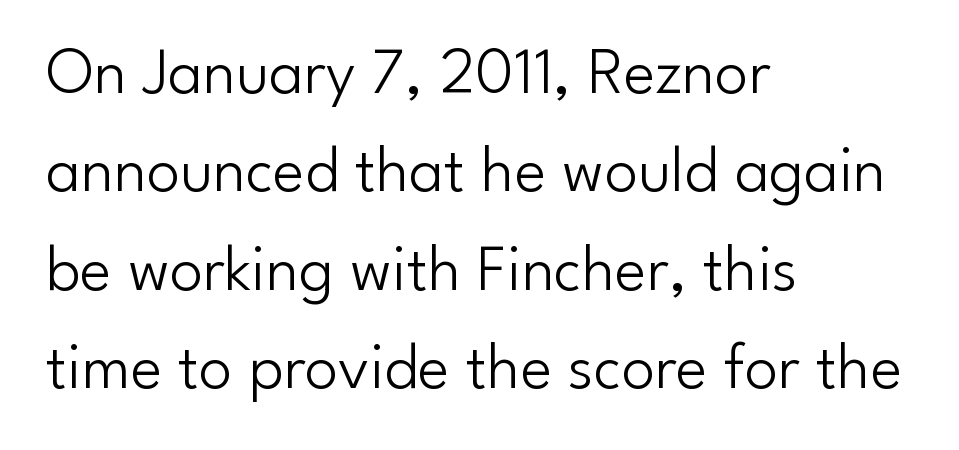
The image shows 67 px light sans-serif type, upright; set left-aligned, normal line spacing (1.47x), normal letter spacing, not underlined; low stroke contrast and a small x-height.
